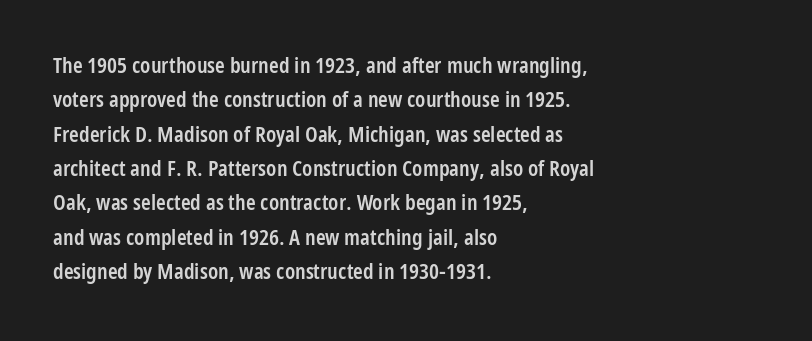
Q: Is the text bold? A: Semi-bold.
Q: Is the text italic (slanted)? A: No, it is upright.
Q: Is the text underlined? A: No.
Q: How is the paragraph aligned? A: Left-aligned.
Q: Is the spacing between letters normal or unusually wide? A: Normal.
Q: Is the spacing between lines tight, normal or loose? A: Normal.
